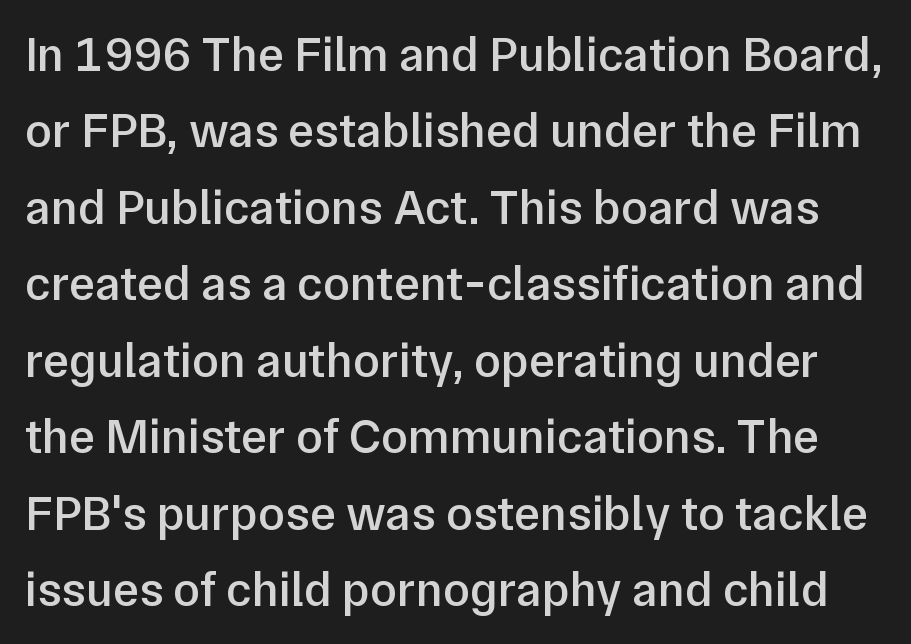
{"serif": "no", "italic": "no", "bold": "semi", "weight": "semibold", "width": "normal", "stroke_contrast": "low", "x_height": "medium", "monospaced": "no", "underline": "no", "line_spacing": "normal", "line_spacing_ratio": 1.56, "letter_spacing": "normal", "letter_spacing_em": 0.0, "glyph_px": 49}
